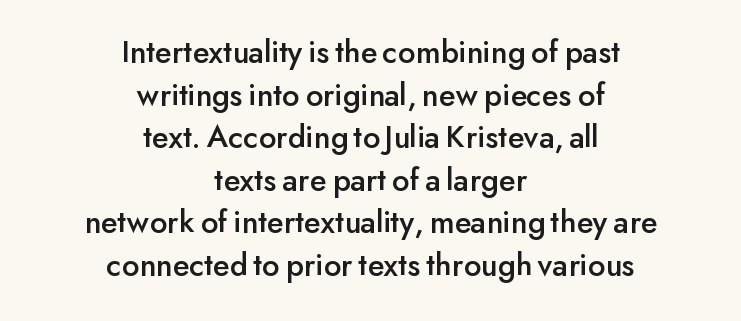
The image shows 33 px sans-serif type, upright; set centered, normal line spacing (1.29x), normal letter spacing, not underlined; low stroke contrast and a small x-height.
